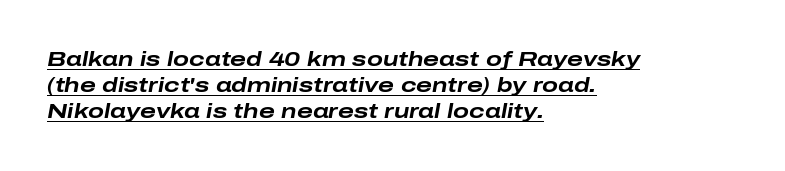
Students, this is bold: see how much ink each stroke carries. Where is the straight margin? On the left. What's the leading like? Ordinary, nothing unusual. Italic? Definitely — the glyphs are oblique. Students, note that the glyphs here touch the page at normal intervals. Somebody hit Ctrl+U on this one — the words are underlined.
